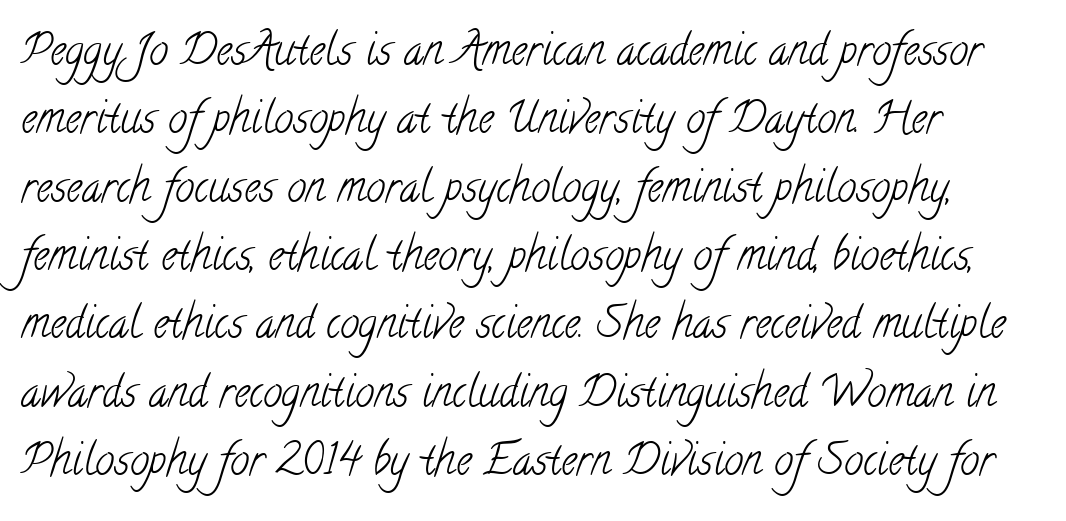
{"bold": "no", "weight": "light", "width": "condensed", "stroke_contrast": "low", "x_height": "small", "monospaced": "no", "underline": "no", "align": "left", "line_spacing": "normal", "line_spacing_ratio": 1.59, "letter_spacing": "normal", "letter_spacing_em": 0.0, "glyph_px": 43}
